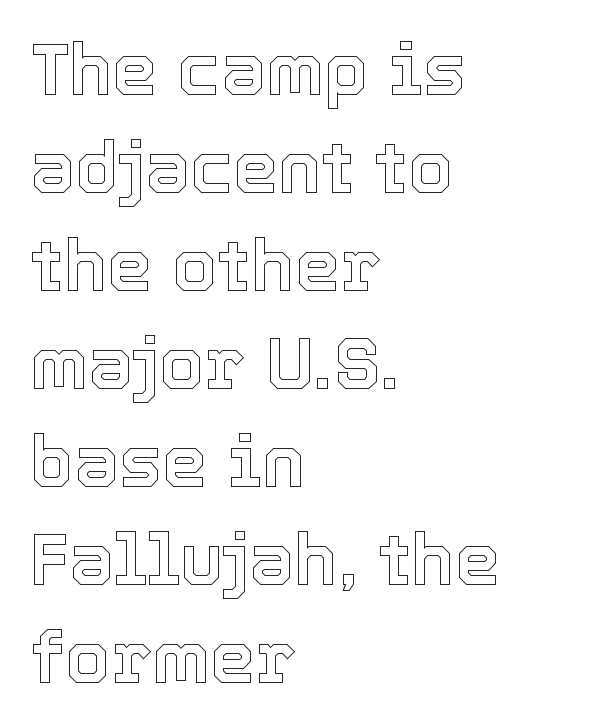
Check under the words: just untouched page. Each letter keeps its own natural width here, so spacing adapts to shape. No extra tracking has been applied to these lines. Line spacing here is normal. The typesetter chose a ragged-right arrangement here.
